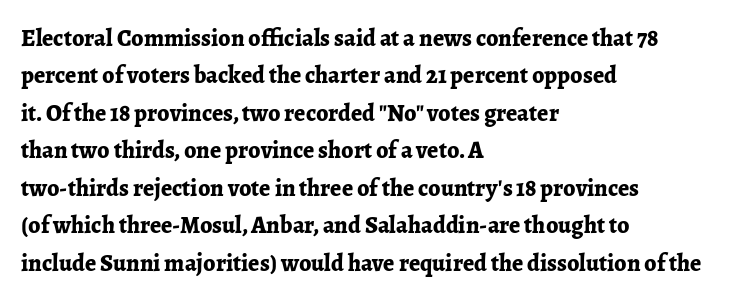
Underline: absent. Strokes here are thick enough to call this a true bold. This block has exactly the height ordinary leading produces. Standard letterfit; no display-style spreading of the glyphs. The lines are quadded left.
